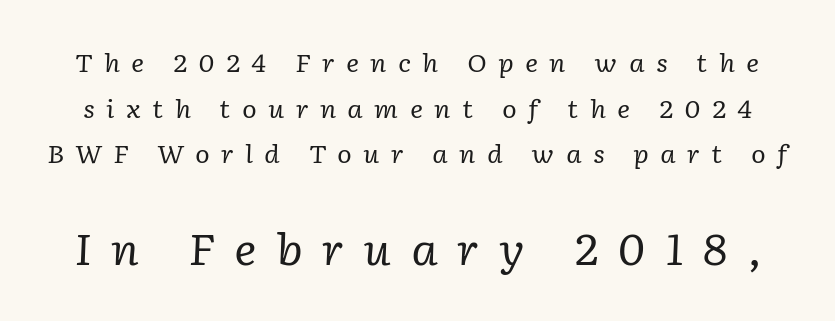
Is the letter spacing exaggerated? Yes — the characters are pushed far apart. Classification — serif. Check under the words: just untouched page. This sample has the flowing, uneven cadence of proportional lettering.
